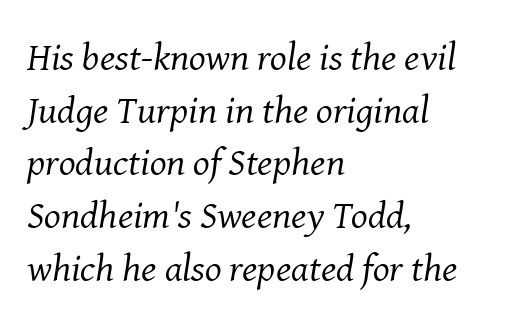
Q: Is the text bold? A: No.
Q: Is the text italic (slanted)? A: Yes, it leans right by about 8 degrees.
Q: Is the typeface a serif or a sans-serif typeface? A: Serif.
Q: Is the text underlined? A: No.
Q: How is the paragraph aligned? A: Left-aligned.
Q: Is the spacing between letters normal or unusually wide? A: Normal.
Q: Is the spacing between lines tight, normal or loose? A: Normal.
Q: Width (condensed, normal, or wide)? A: Normal.
Q: Stroke contrast? A: Medium.
Q: x-height? A: Medium.
Q: Monospaced? A: No.
